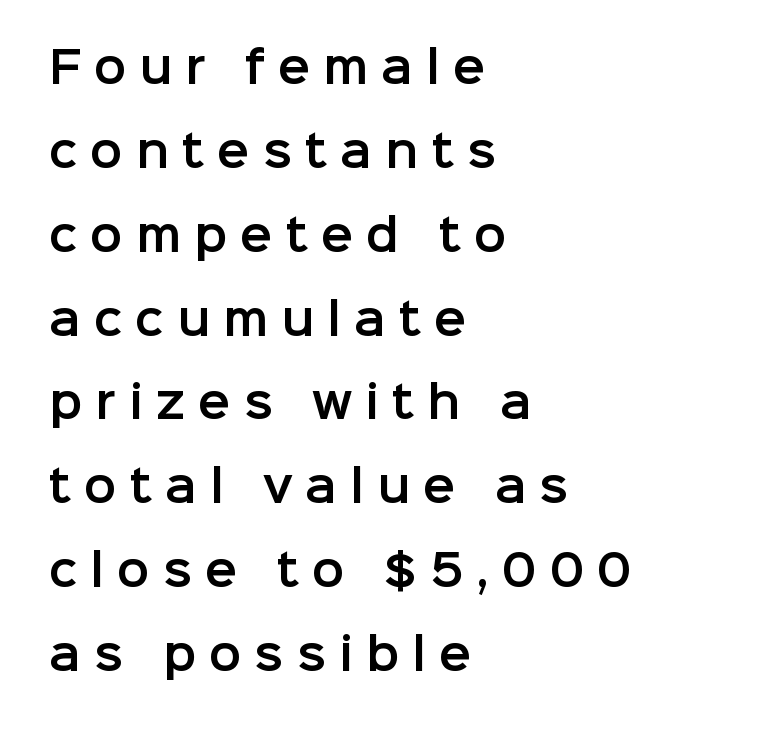
The horizontal fit of the characters is loose and conspicuously gappy. Visually the block forms a straight wall on the left and a jagged coastline on the right. The letters advance in unequal steps, a hallmark of proportional type. The lines are spread far apart with generous leading. No word sits above an underline.
